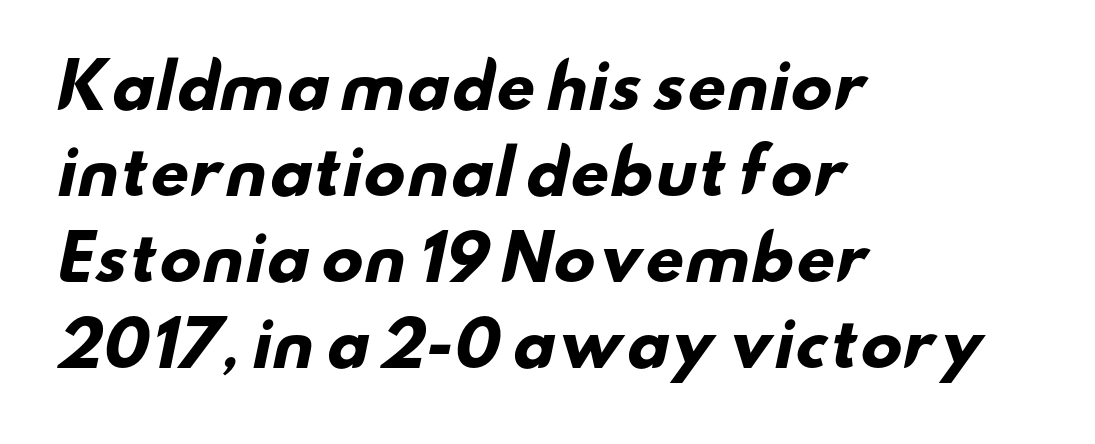
Q: Is the text bold? A: Yes.
Q: Is the typeface a serif or a sans-serif typeface? A: Sans-serif.
Q: Is the text underlined? A: No.
Q: How is the paragraph aligned? A: Left-aligned.
Q: Is the spacing between letters normal or unusually wide? A: Normal.
Q: Is the spacing between lines tight, normal or loose? A: Normal.
Q: Width (condensed, normal, or wide)? A: Wide.
Q: Stroke contrast? A: Low.
Q: x-height? A: Small.
Q: Monospaced? A: No.
